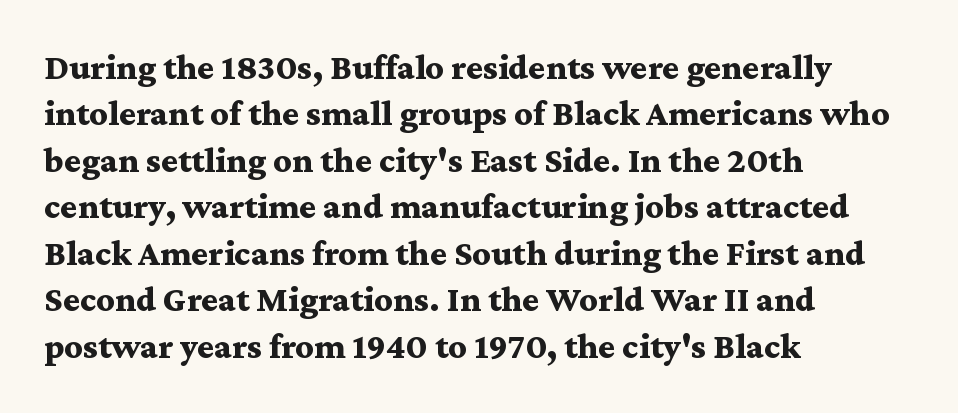
Q: Is the text bold? A: Yes.
Q: Is the text italic (slanted)? A: No, it is upright.
Q: Is the typeface a serif or a sans-serif typeface? A: Serif.
Q: Is the text underlined? A: No.
Q: How is the paragraph aligned? A: Left-aligned.
Q: Is the spacing between letters normal or unusually wide? A: Normal.
Q: Is the spacing between lines tight, normal or loose? A: Normal.
Q: Width (condensed, normal, or wide)? A: Wide.
Q: Stroke contrast? A: Medium.
Q: x-height? A: Medium.
Q: Monospaced? A: No.
